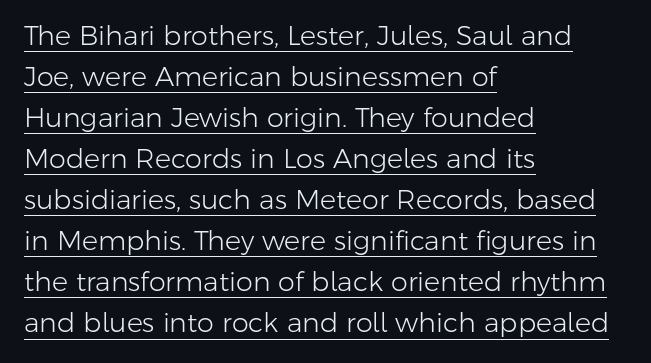
{"italic": "no", "bold": "no", "underline": "yes", "align": "left", "line_spacing": "normal", "line_spacing_ratio": 1.52, "letter_spacing": "normal", "letter_spacing_em": 0.0, "glyph_px": 27}
